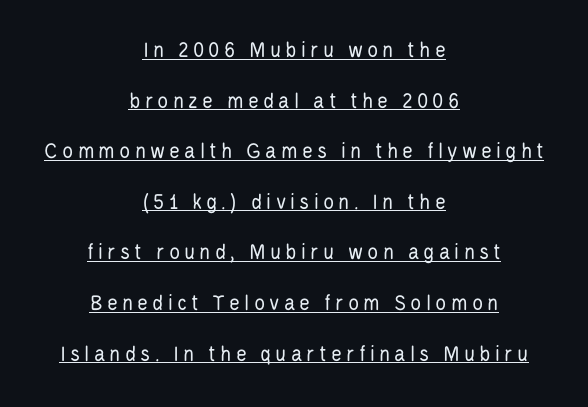
These glyphs show unthickened strokes, regular width or finer. Baseline-to-baseline distance is far greater than the letter height. Compared with a flush-left layout, this one balances lines on the center instead. Every character sits straight up, as roman type does.
